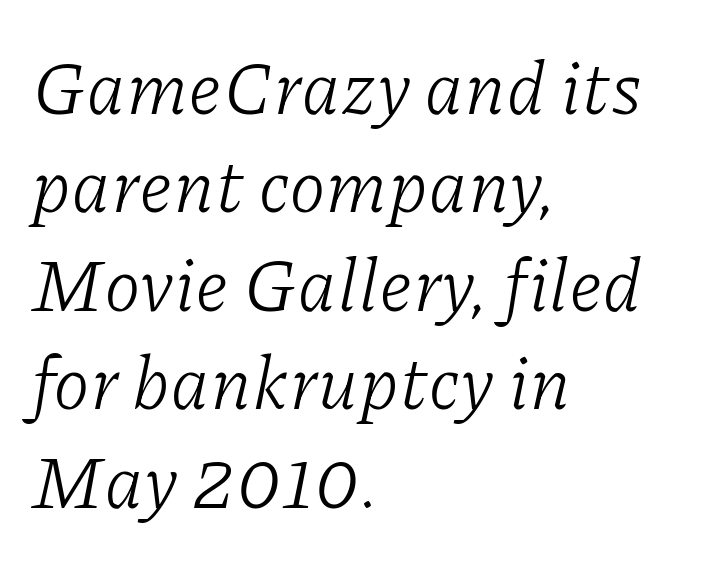
{"serif": "yes", "italic": "yes", "lean": "right", "slant_degrees": 11, "bold": "no", "weight": "light", "width": "normal", "stroke_contrast": "low", "x_height": "medium", "monospaced": "no", "underline": "no", "align": "left", "line_spacing": "normal", "line_spacing_ratio": 1.33, "letter_spacing": "normal", "letter_spacing_em": 0.0, "glyph_px": 74}
